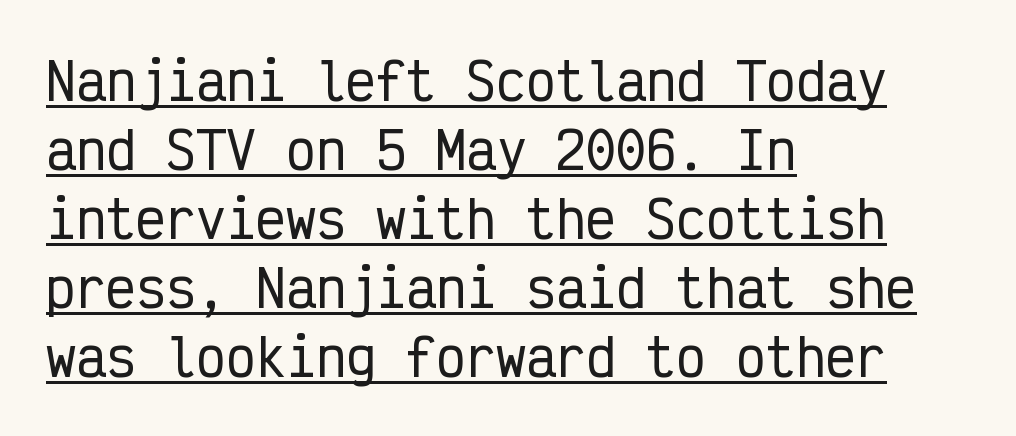
The setting favours the left margin, as ordinary paragraphs usually do. The rendering uses a moderate line-height, typical for paragraphs. Monospaced: the letters line up in strict vertical columns. Posture: straight, roman, zero tilt. The tracking reads as untouched default to a designer's eye. Somebody hit Ctrl+U on this one — the words are underlined.
